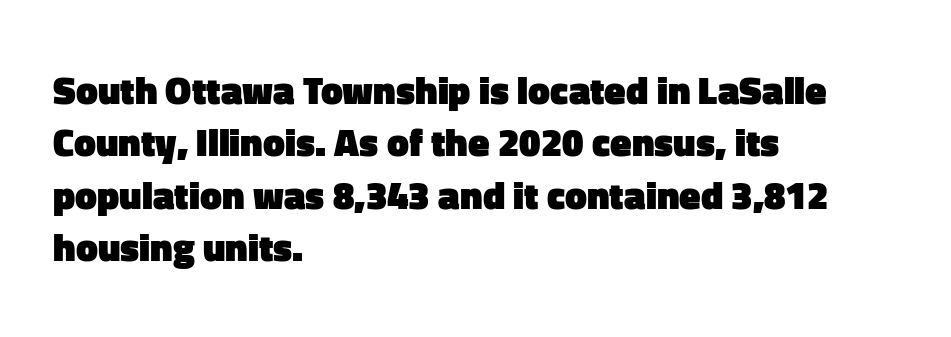
The image shows 39 px heavy sans-serif type, upright; set left-aligned, normal line spacing (1.34x), normal letter spacing, not underlined; low stroke contrast and a medium x-height.
